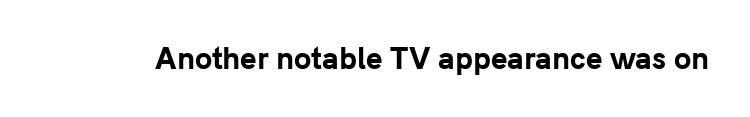
{"serif": "no", "italic": "no", "bold": "yes", "weight": "bold", "width": "normal", "stroke_contrast": "low", "x_height": "medium", "monospaced": "no", "underline": "no", "letter_spacing": "normal", "letter_spacing_em": 0.0, "glyph_px": 28}
